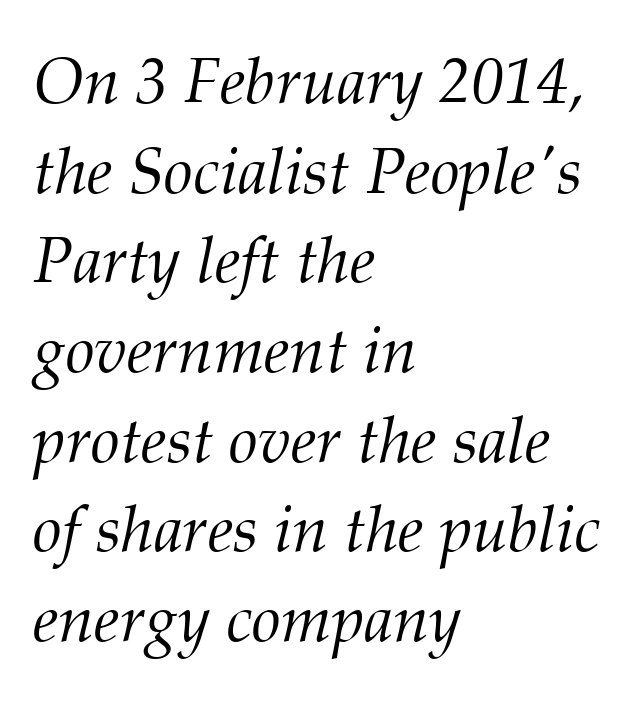
The image shows 65 px light serif type, italic (leaning right); set left-aligned, normal line spacing (1.38x), normal letter spacing, not underlined; medium stroke contrast and a medium x-height.
